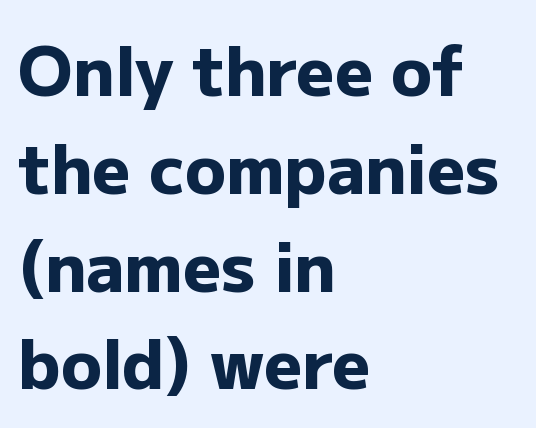
The image shows 67 px heavy sans-serif type, upright; set left-aligned, normal line spacing (1.46x), normal letter spacing, not underlined; low stroke contrast and a medium x-height.
